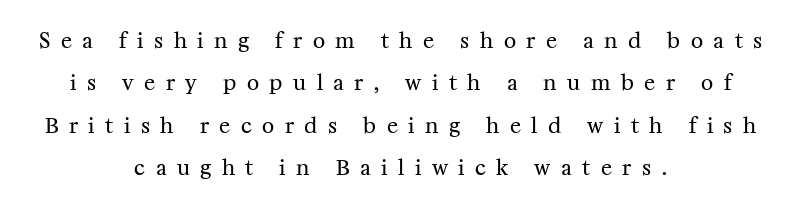
Summary of vertical rhythm: relaxed, with wide interline spacing. Honestly, there is no underline to notice here at all. Honestly, the letter spacing is so wide it's the main thing you notice. Reading down the block, each line starts at a different indent, mirrored at its end. The letters stand straight up with perfectly vertical stems. No heavy texture on the line: the type isn't bold.
